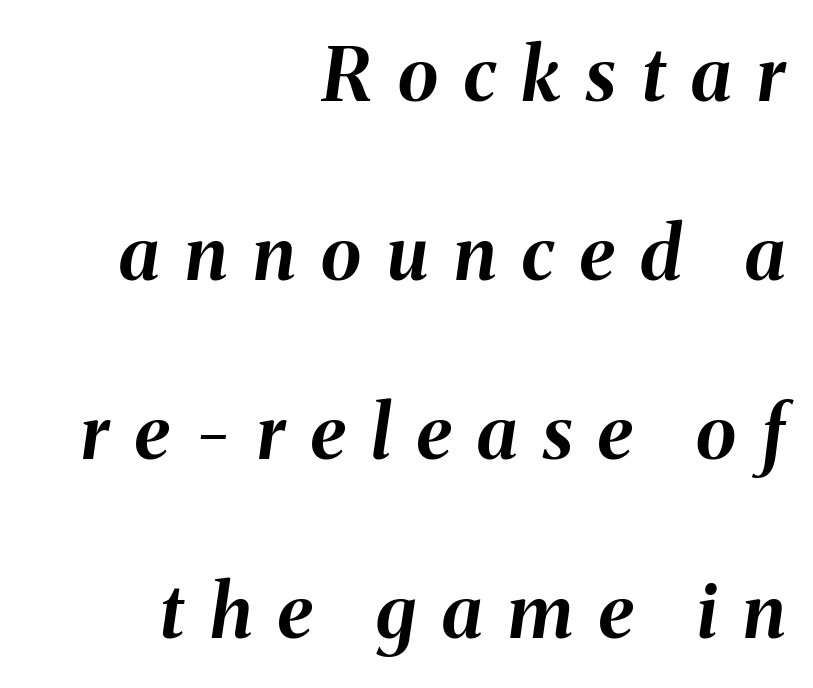
Q: Is the text bold? A: Yes.
Q: Is the text italic (slanted)? A: Yes, it leans right by about 8 degrees.
Q: Is the text underlined? A: No.
Q: How is the paragraph aligned? A: Right-aligned.
Q: Is the spacing between letters normal or unusually wide? A: Unusually wide.
Q: Is the spacing between lines tight, normal or loose? A: Loose.
Q: Width (condensed, normal, or wide)? A: Normal.
Q: Stroke contrast? A: Medium.
Q: x-height? A: Medium.
Q: Monospaced? A: No.
